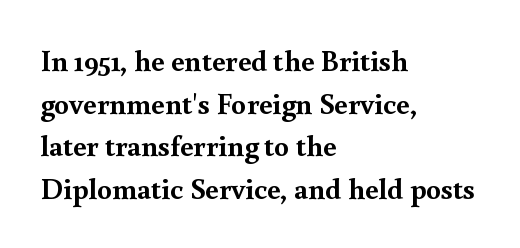
Q: Is the text bold? A: Yes.
Q: Is the text italic (slanted)? A: No, it is upright.
Q: Is the typeface a serif or a sans-serif typeface? A: Serif.
Q: Is the text underlined? A: No.
Q: How is the paragraph aligned? A: Left-aligned.
Q: Is the spacing between letters normal or unusually wide? A: Normal.
Q: Is the spacing between lines tight, normal or loose? A: Normal.
Q: Width (condensed, normal, or wide)? A: Normal.
Q: x-height? A: Small.
Q: Monospaced? A: No.
